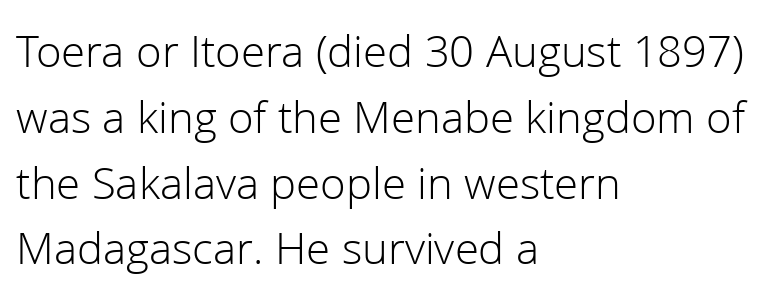
Q: Is the text bold? A: No.
Q: Is the text italic (slanted)? A: No, it is upright.
Q: Is the typeface a serif or a sans-serif typeface? A: Sans-serif.
Q: Is the text underlined? A: No.
Q: How is the paragraph aligned? A: Left-aligned.
Q: Is the spacing between letters normal or unusually wide? A: Normal.
Q: Is the spacing between lines tight, normal or loose? A: Normal.
Q: Width (condensed, normal, or wide)? A: Normal.
Q: Stroke contrast? A: Low.
Q: x-height? A: Medium.
Q: Monospaced? A: No.
